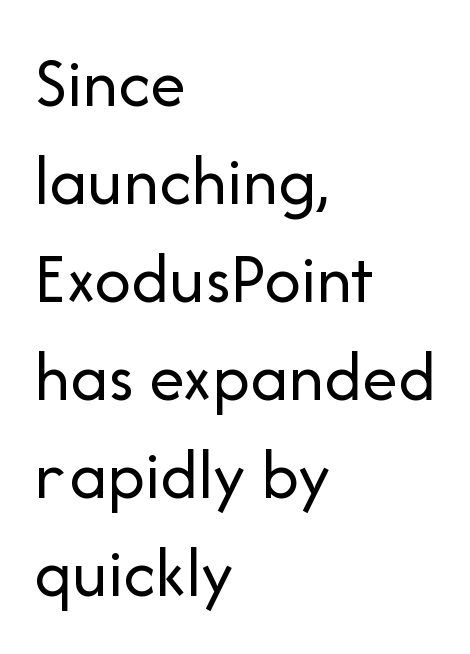
The image shows 72 px regular-weight sans-serif type, upright; set left-aligned, normal line spacing (1.36x), normal letter spacing, not underlined; low stroke contrast and a medium x-height.
